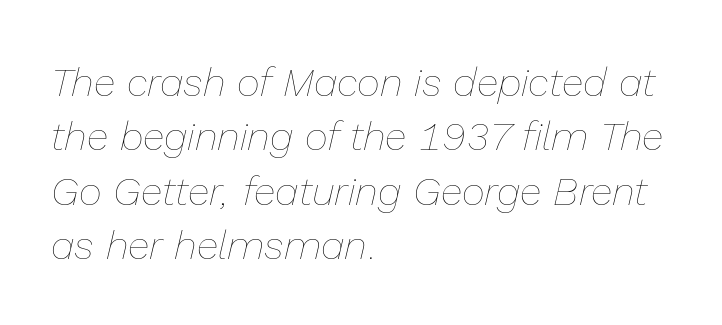
Is this a fixed-width face? No — the glyphs have proportional, varying widths. The compositor pushed each line to the left boundary. Nobody touched the tracking dial on this one. This sample uses an oblique cut, with every glyph tilted off the vertical. Bare-footed words on every line.
